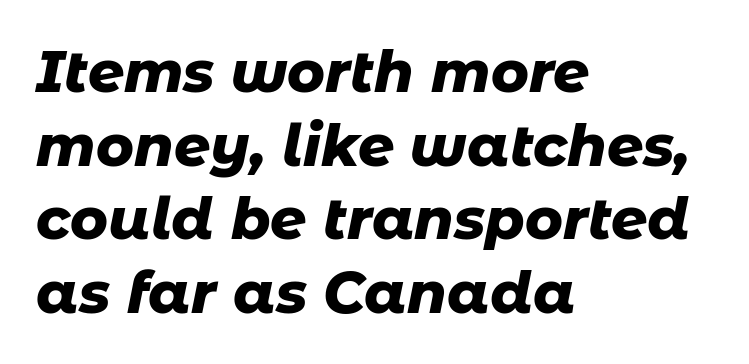
{"italic": "yes", "lean": "right", "slant_degrees": 11, "bold": "yes", "weight": "heavy", "width": "normal", "stroke_contrast": "low", "x_height": "medium", "monospaced": "no", "underline": "no", "align": "left", "line_spacing": "normal", "line_spacing_ratio": 1.29, "letter_spacing": "normal", "letter_spacing_em": 0.0, "glyph_px": 57}
